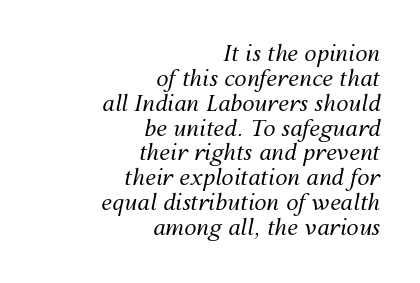
The image shows 22 px text type, italic (leaning right); set right-aligned, tight line spacing (1.13x), normal letter spacing, not underlined.
